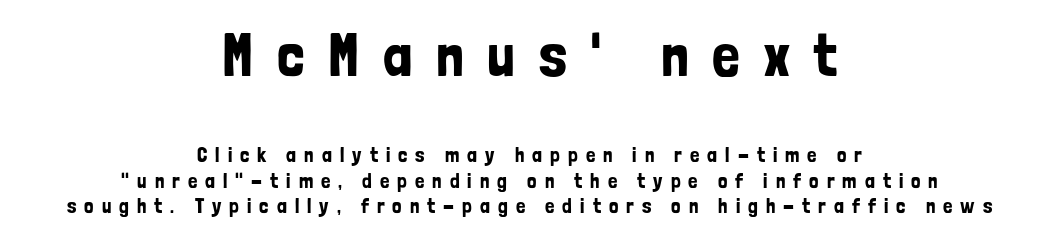
Varying glyph widths throughout — classic text-font behaviour. Nope, not italic — everything's standing straight. How are the letters spaced? Widely, with obvious added tracking. A student would call this center alignment; a typographer would say set centered. The typeface chosen for these lines omits serifs. Quick note: underline off.
